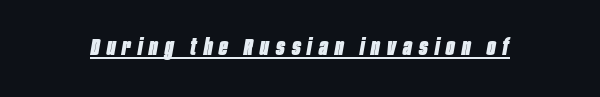
The glyphs have the mass of a bold cut. Short note: letters widely spaced. You can tell it's italic because the verticals aren't actually vertical. The lettering is marked with a stroke running underneath it.
